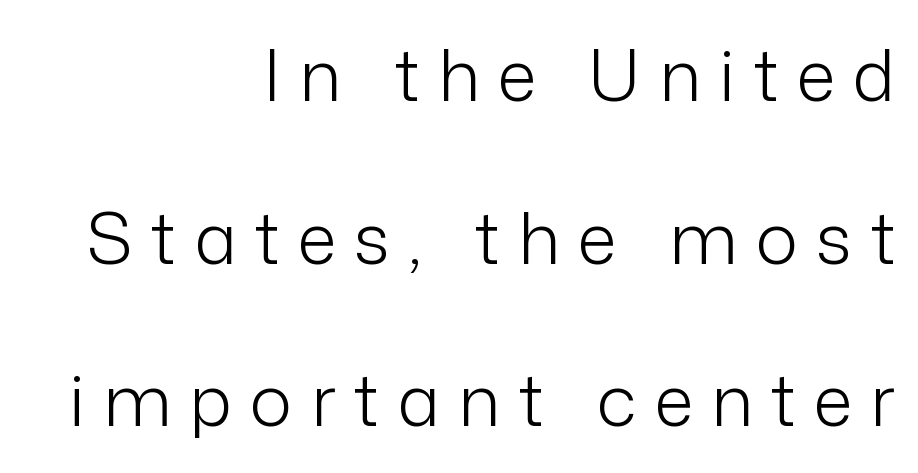
Vertically, the passage feels expansive, rows floating well apart. Which margin do the lines hug? The right one — the left edge is uneven. The characters display no serif detailing; their extremities are plain. Do the characters align in a grid? No, the font is proportional.
